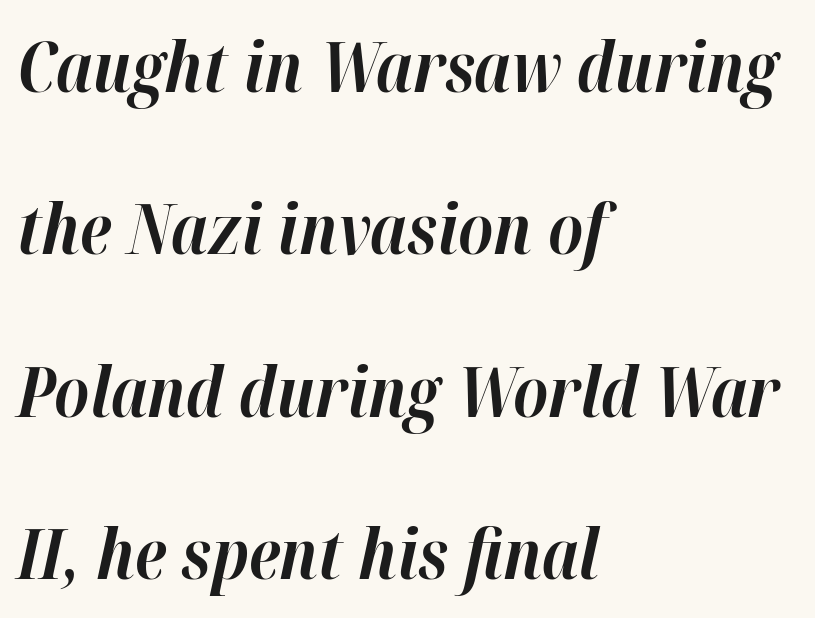
The tracking reads as untouched default to a designer's eye. Weight check: bold — yes, fully. Looks like regular typesetting: each glyph gets only the width it needs. The specimen omits any rule beneath the text block's lines.
